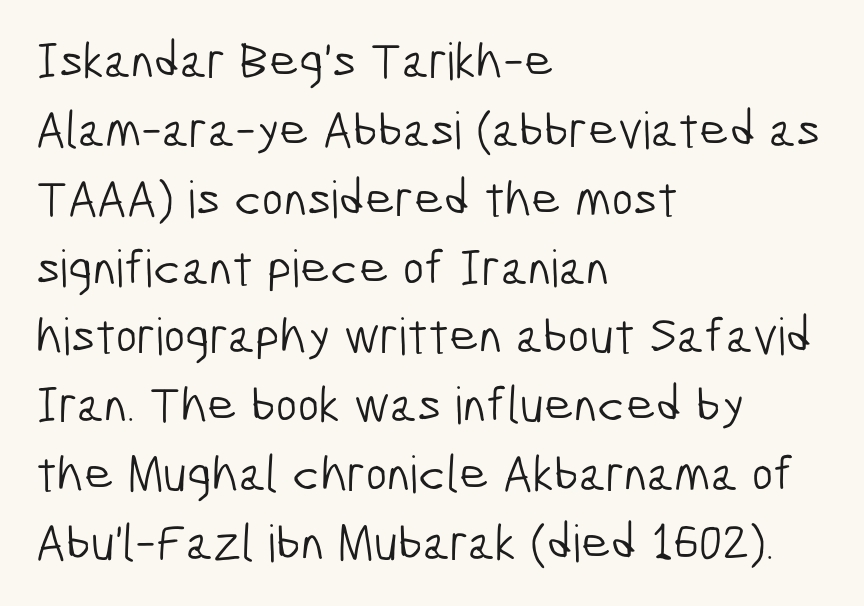
{"serif": "no", "bold": "no", "weight": "light", "width": "condensed", "stroke_contrast": "low", "x_height": "medium", "monospaced": "no", "underline": "no", "align": "left", "line_spacing": "normal", "line_spacing_ratio": 1.35, "letter_spacing": "normal", "letter_spacing_em": 0.0, "glyph_px": 51}
